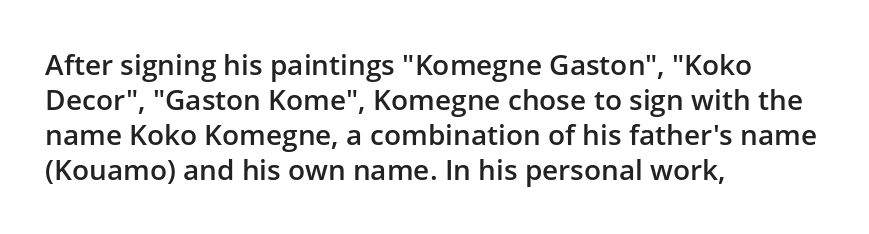
The lines sit at an ordinary, default distance from one another. This rendering features lettering with no underline. Inter-character spacing is left at the font's built-in metrics. Proportional: the letters do not fall into vertical columns. How heavy is the stroke? Medium-heavy — a semibold, shy of bold. The specimen reads as upright at a glance.
